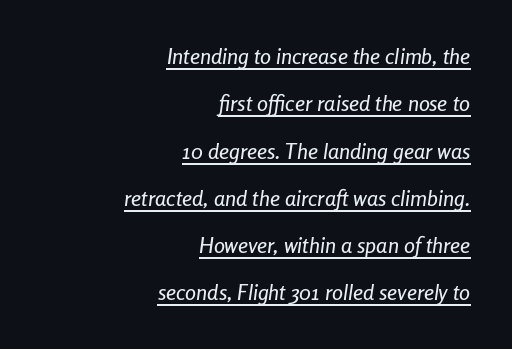
Q: Is the text italic (slanted)? A: Yes, it leans right by about 8 degrees.
Q: Is the text underlined? A: Yes.
Q: How is the paragraph aligned? A: Right-aligned.
Q: Is the spacing between letters normal or unusually wide? A: Normal.
Q: Is the spacing between lines tight, normal or loose? A: Loose.
